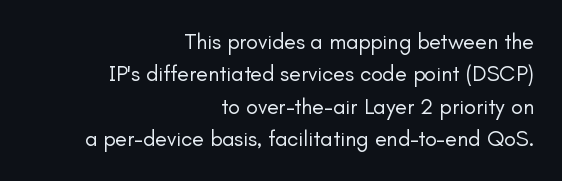
Q: Is the text bold? A: No.
Q: Is the text italic (slanted)? A: No, it is upright.
Q: Is the text underlined? A: No.
Q: How is the paragraph aligned? A: Right-aligned.
Q: Is the spacing between letters normal or unusually wide? A: Normal.
Q: Is the spacing between lines tight, normal or loose? A: Normal.
